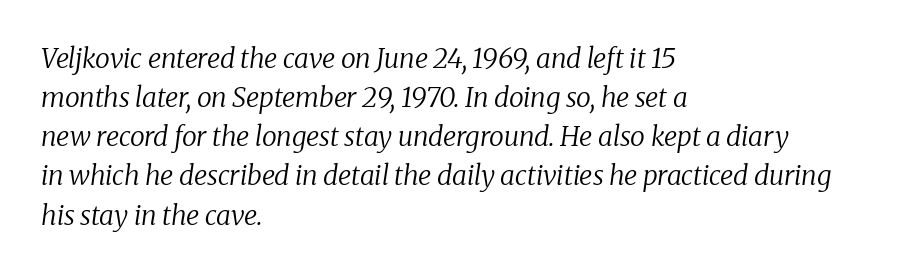
{"italic": "yes", "lean": "right", "slant_degrees": 8, "bold": "no", "underline": "no", "align": "left", "line_spacing": "normal", "line_spacing_ratio": 1.45, "letter_spacing": "normal", "letter_spacing_em": 0.0, "glyph_px": 27}
